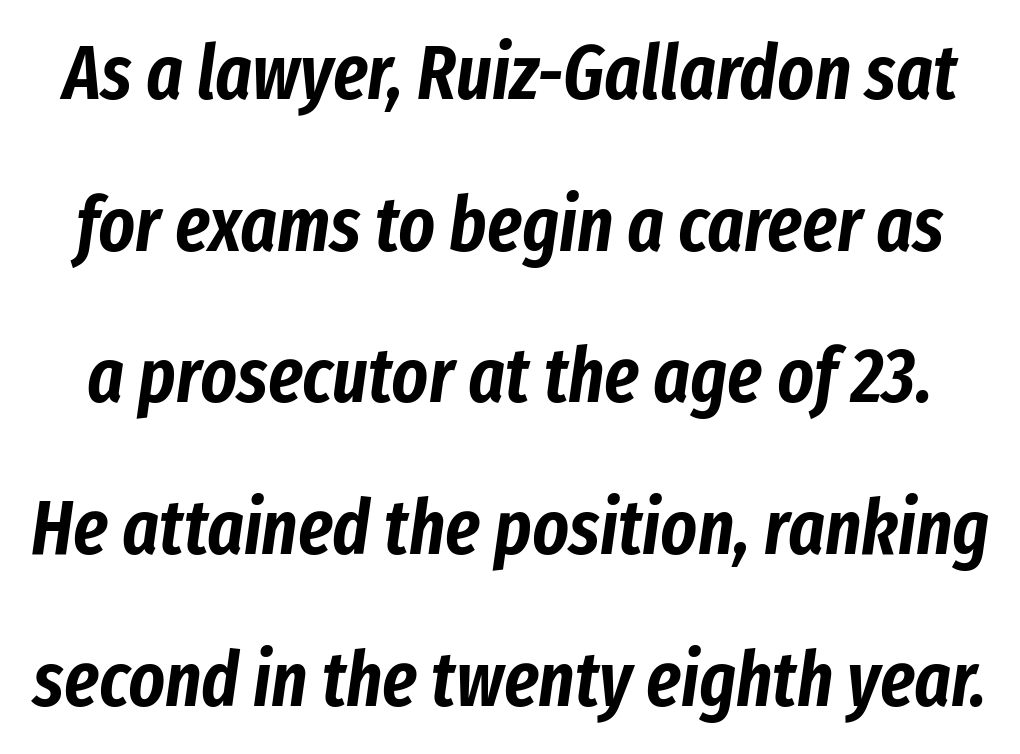
Q: Is the text italic (slanted)? A: Yes, it leans right by about 8 degrees.
Q: Is the text underlined? A: No.
Q: Is the spacing between letters normal or unusually wide? A: Normal.
Q: Is the spacing between lines tight, normal or loose? A: Loose.
Q: Width (condensed, normal, or wide)? A: Condensed.
Q: Stroke contrast? A: Low.
Q: x-height? A: Medium.
Q: Monospaced? A: No.
